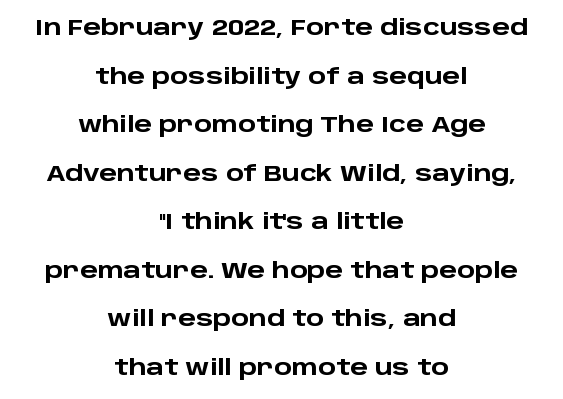
Q: Is the text bold? A: Yes.
Q: Is the text italic (slanted)? A: No, it is upright.
Q: Is the text underlined? A: No.
Q: How is the paragraph aligned? A: Centered.
Q: Is the spacing between letters normal or unusually wide? A: Normal.
Q: Is the spacing between lines tight, normal or loose? A: Loose.
